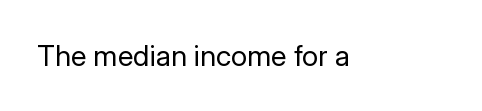
{"serif": "no", "italic": "no", "bold": "no", "weight": "regular", "width": "normal", "stroke_contrast": "low", "x_height": "medium", "monospaced": "no", "underline": "no", "letter_spacing": "normal", "letter_spacing_em": 0.0, "glyph_px": 29}
